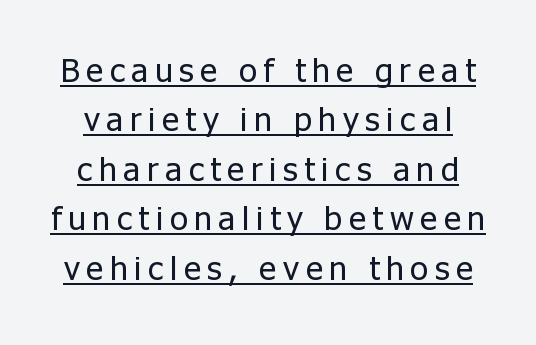
Q: Is the text bold? A: No.
Q: Is the text italic (slanted)? A: No, it is upright.
Q: Is the typeface a serif or a sans-serif typeface? A: Sans-serif.
Q: Is the text underlined? A: Yes.
Q: Is the spacing between letters normal or unusually wide? A: Unusually wide.
Q: Is the spacing between lines tight, normal or loose? A: Normal.
Q: Width (condensed, normal, or wide)? A: Normal.
Q: Stroke contrast? A: Low.
Q: x-height? A: Medium.
Q: Monospaced? A: No.
